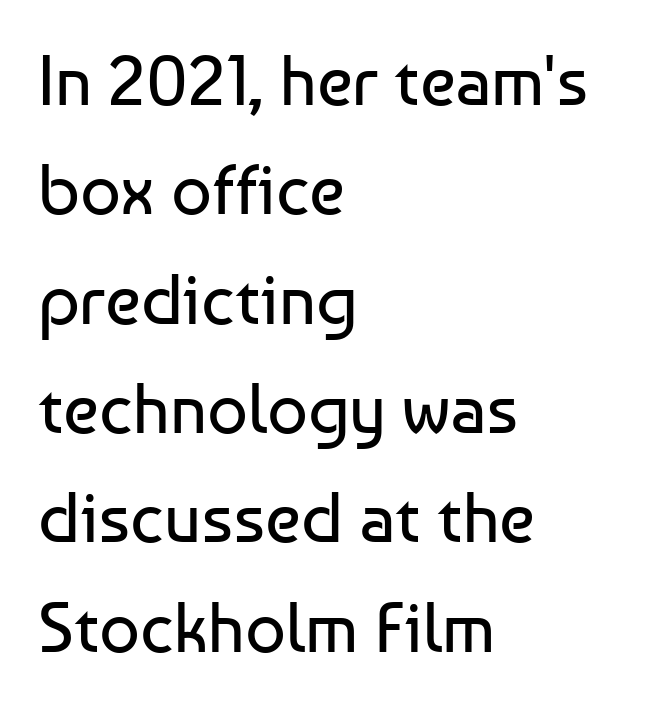
{"serif": "no", "italic": "no", "bold": "no", "weight": "regular", "width": "normal", "stroke_contrast": "low", "x_height": "medium", "monospaced": "no", "underline": "no", "align": "left", "line_spacing": "normal", "line_spacing_ratio": 1.54, "letter_spacing": "normal", "letter_spacing_em": 0.0, "glyph_px": 71}
